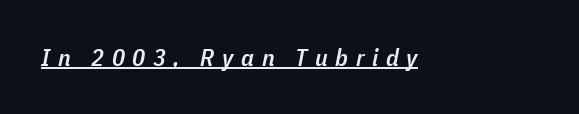
Q: Is the text bold? A: Semi-bold.
Q: Is the text italic (slanted)? A: Yes, it leans right by about 11 degrees.
Q: Is the text underlined? A: Yes.
Q: Is the spacing between letters normal or unusually wide? A: Unusually wide.
